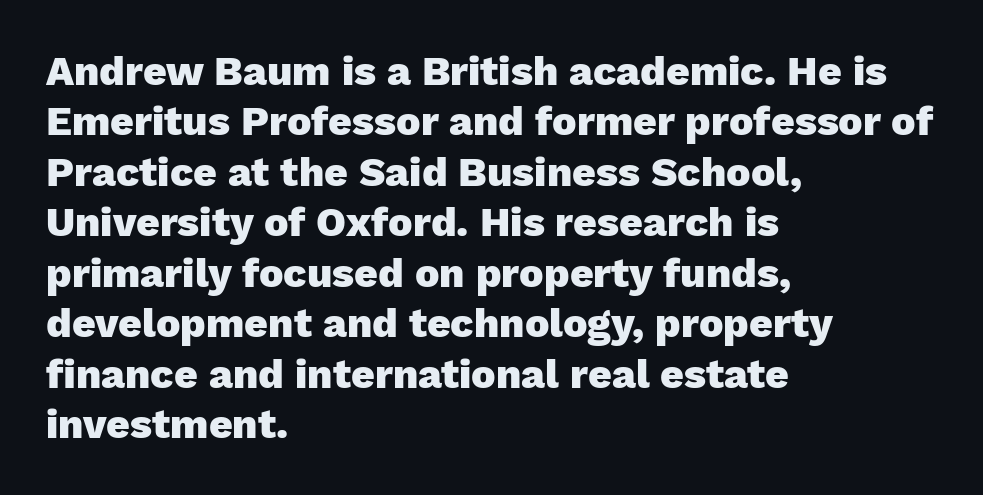
Q: Is the text bold? A: Yes.
Q: Is the text italic (slanted)? A: No, it is upright.
Q: Is the typeface a serif or a sans-serif typeface? A: Sans-serif.
Q: Is the text underlined? A: No.
Q: How is the paragraph aligned? A: Left-aligned.
Q: Is the spacing between letters normal or unusually wide? A: Normal.
Q: Width (condensed, normal, or wide)? A: Normal.
Q: Stroke contrast? A: Low.
Q: x-height? A: Medium.
Q: Monospaced? A: No.
